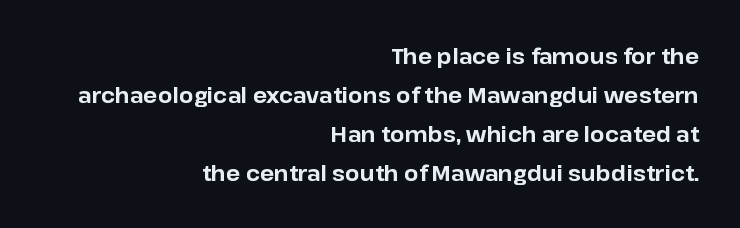
In CSS terms this would be text-align: right. Caption: bold face, heavy strokes. The words here are not underlined. Students, note that the glyphs here touch the page at normal intervals. Style check: upright.
